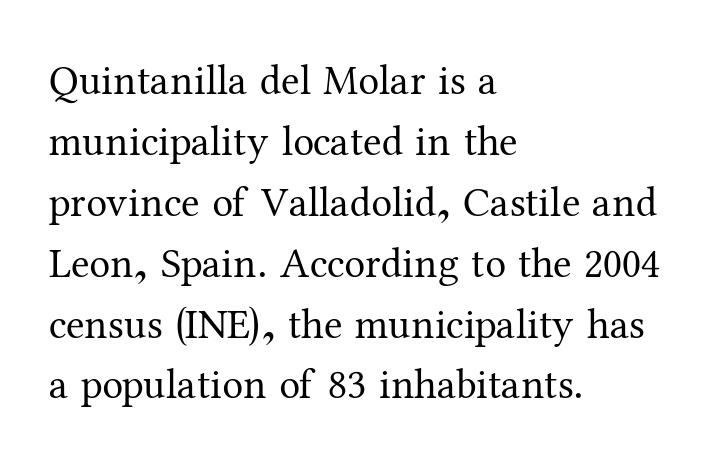
Q: Is the text bold? A: No.
Q: Is the text italic (slanted)? A: No, it is upright.
Q: Is the typeface a serif or a sans-serif typeface? A: Serif.
Q: Is the text underlined? A: No.
Q: How is the paragraph aligned? A: Left-aligned.
Q: Is the spacing between letters normal or unusually wide? A: Normal.
Q: Is the spacing between lines tight, normal or loose? A: Normal.
Q: Width (condensed, normal, or wide)? A: Normal.
Q: Stroke contrast? A: Medium.
Q: x-height? A: Medium.
Q: Monospaced? A: No.
